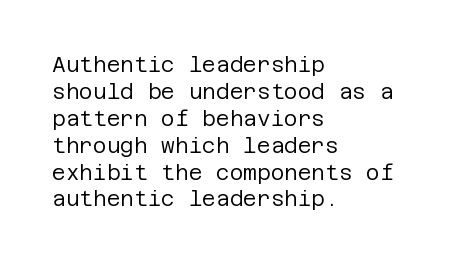
Q: Is the text bold? A: No.
Q: Is the text italic (slanted)? A: No, it is upright.
Q: Is the text underlined? A: No.
Q: How is the paragraph aligned? A: Left-aligned.
Q: Is the spacing between letters normal or unusually wide? A: Normal.
Q: Is the spacing between lines tight, normal or loose? A: Normal.
